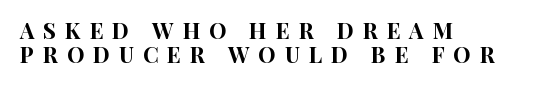
Q: Is the text italic (slanted)? A: No, it is upright.
Q: Is the text underlined? A: No.
Q: How is the paragraph aligned? A: Left-aligned.
Q: Is the spacing between letters normal or unusually wide? A: Unusually wide.
Q: Is the spacing between lines tight, normal or loose? A: Tight.
